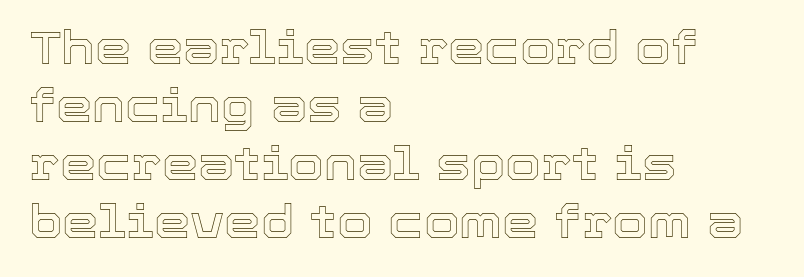
The image shows 46 px text type, upright; set left-aligned, normal line spacing (1.26x), normal letter spacing, not underlined; a medium x-height.
